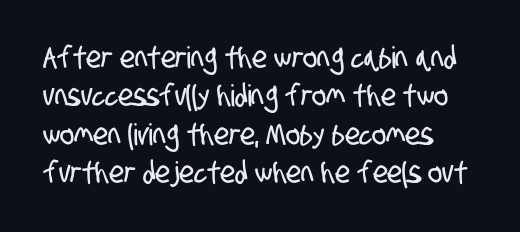
Q: Is the typeface a serif or a sans-serif typeface? A: Sans-serif.
Q: Is the text underlined? A: No.
Q: How is the paragraph aligned? A: Left-aligned.
Q: Is the spacing between letters normal or unusually wide? A: Normal.
Q: Is the spacing between lines tight, normal or loose? A: Normal.
Q: Width (condensed, normal, or wide)? A: Condensed.
Q: Stroke contrast? A: Low.
Q: x-height? A: Large.
Q: Monospaced? A: No.
